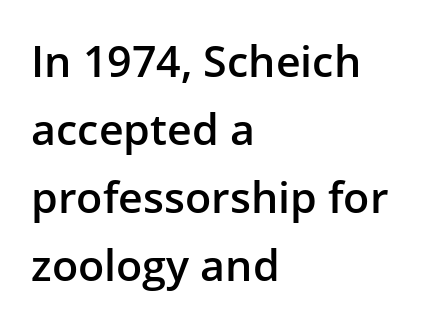
Q: Is the text bold? A: Semi-bold.
Q: Is the text italic (slanted)? A: No, it is upright.
Q: Is the typeface a serif or a sans-serif typeface? A: Sans-serif.
Q: Is the text underlined? A: No.
Q: How is the paragraph aligned? A: Left-aligned.
Q: Is the spacing between letters normal or unusually wide? A: Normal.
Q: Is the spacing between lines tight, normal or loose? A: Normal.
Q: Width (condensed, normal, or wide)? A: Normal.
Q: Stroke contrast? A: Low.
Q: x-height? A: Medium.
Q: Monospaced? A: No.
